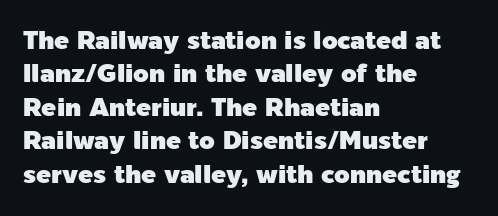
Q: Is the text italic (slanted)? A: No, it is upright.
Q: Is the text underlined? A: No.
Q: How is the paragraph aligned? A: Left-aligned.
Q: Is the spacing between letters normal or unusually wide? A: Normal.
Q: Is the spacing between lines tight, normal or loose? A: Normal.
